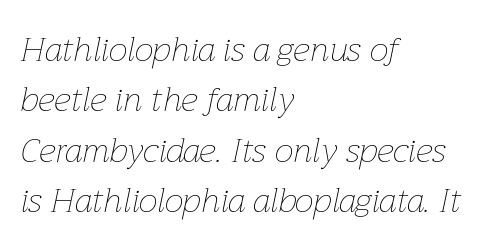
Q: Is the text bold? A: No.
Q: Is the text italic (slanted)? A: Yes, it leans right by about 12 degrees.
Q: Is the text underlined? A: No.
Q: How is the paragraph aligned? A: Left-aligned.
Q: Is the spacing between letters normal or unusually wide? A: Normal.
Q: Is the spacing between lines tight, normal or loose? A: Normal.
Q: Width (condensed, normal, or wide)? A: Normal.
Q: Stroke contrast? A: Low.
Q: x-height? A: Medium.
Q: Monospaced? A: No.
